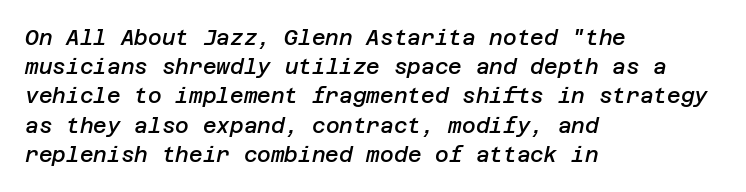
Q: Is the text bold? A: Semi-bold.
Q: Is the text italic (slanted)? A: Yes, it leans right by about 12 degrees.
Q: Is the text underlined? A: No.
Q: How is the paragraph aligned? A: Left-aligned.
Q: Is the spacing between letters normal or unusually wide? A: Normal.
Q: Is the spacing between lines tight, normal or loose? A: Normal.
